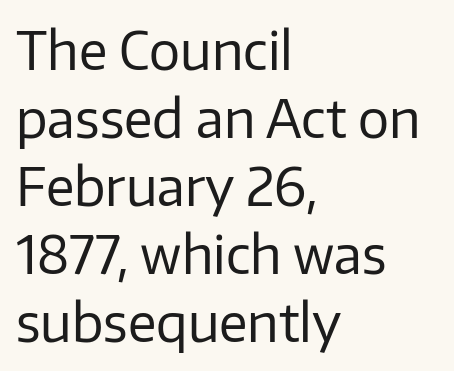
These lines stack with their left ends in a neat column. Students, note that the glyphs here touch the page at normal intervals. A bare baseline throughout the passage. Posture: straight, roman, zero tilt. The vertical gap from one line to the next is medium. The letters advance in unequal steps, a hallmark of proportional type.
